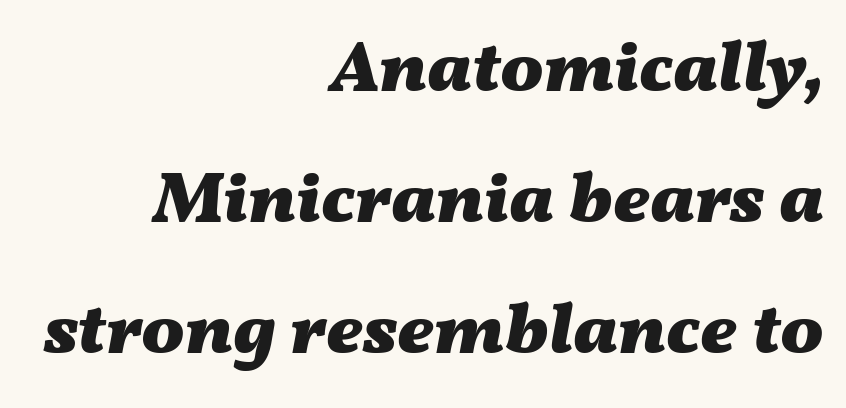
The image shows 72 px heavy, wide type, italic (leaning right); set right-aligned, line spacing 1.82x, normal letter spacing, not underlined; medium stroke contrast and a medium x-height.
